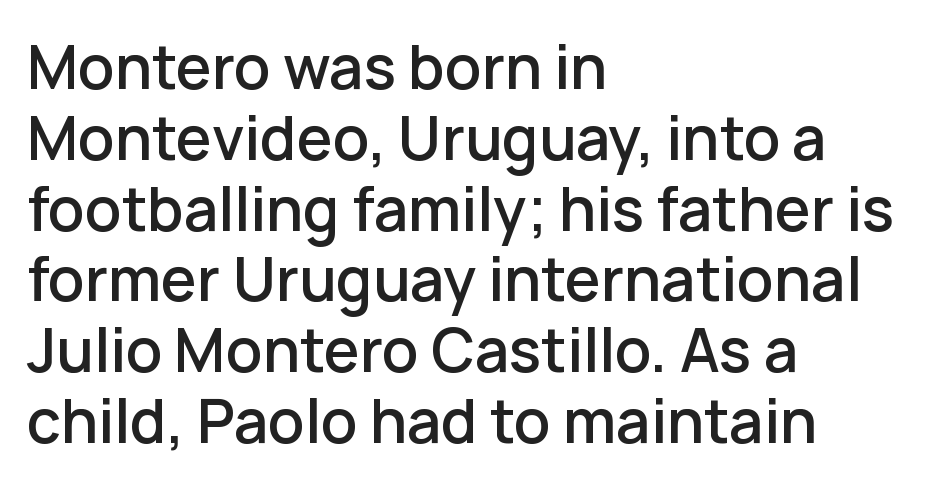
Q: Is the text bold? A: Semi-bold.
Q: Is the text italic (slanted)? A: No, it is upright.
Q: Is the typeface a serif or a sans-serif typeface? A: Sans-serif.
Q: Is the text underlined? A: No.
Q: How is the paragraph aligned? A: Left-aligned.
Q: Is the spacing between letters normal or unusually wide? A: Normal.
Q: Width (condensed, normal, or wide)? A: Normal.
Q: Stroke contrast? A: Low.
Q: x-height? A: Medium.
Q: Monospaced? A: No.
